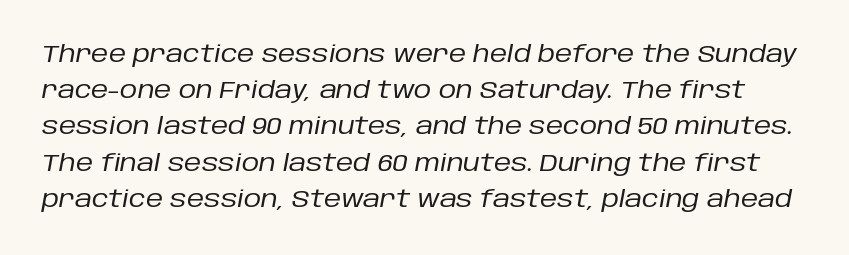
Yep, that's italic — everything's leaning. No letter is thick-stroked: the sample isn't bold. This rendering features lettering with no underline. Vertical spacing — default.
